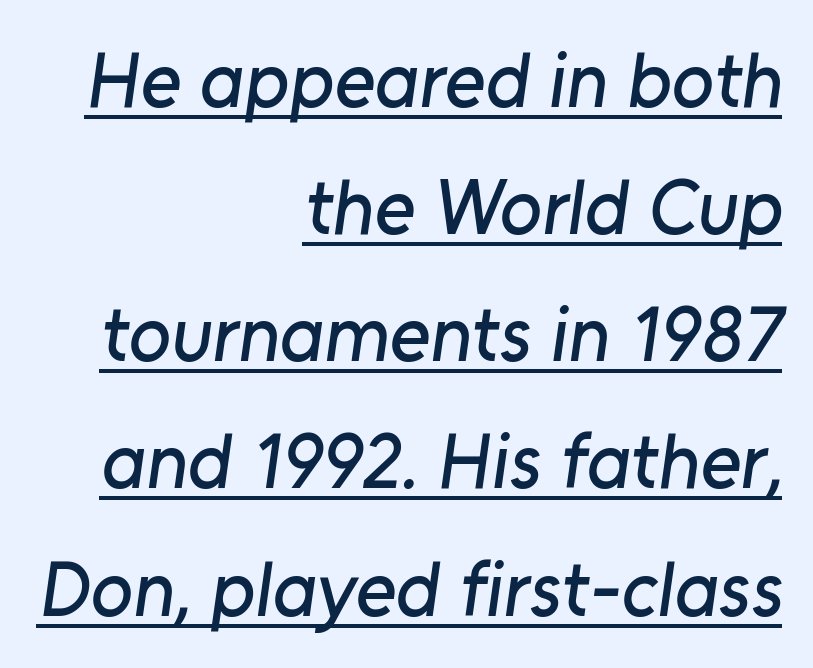
The image shows 78 px sans-serif type; set right-aligned, normal line spacing (1.63x), normal letter spacing, underlined; low stroke contrast and a medium x-height.
